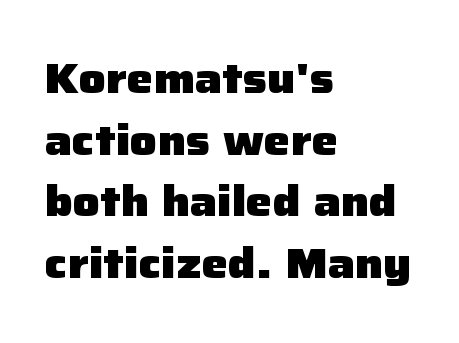
Q: Is the text bold? A: Yes.
Q: Is the text italic (slanted)? A: No, it is upright.
Q: Is the typeface a serif or a sans-serif typeface? A: Sans-serif.
Q: Is the text underlined? A: No.
Q: How is the paragraph aligned? A: Left-aligned.
Q: Is the spacing between letters normal or unusually wide? A: Normal.
Q: Is the spacing between lines tight, normal or loose? A: Normal.
Q: Width (condensed, normal, or wide)? A: Normal.
Q: Stroke contrast? A: Low.
Q: x-height? A: Medium.
Q: Monospaced? A: No.
